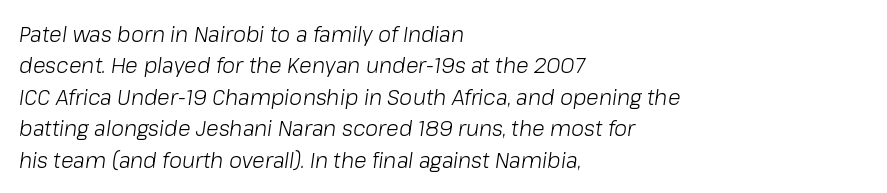
{"italic": "yes", "lean": "right", "slant_degrees": 8, "bold": "no", "underline": "no", "align": "left", "line_spacing": "normal", "line_spacing_ratio": 1.5, "letter_spacing": "normal", "letter_spacing_em": 0.0, "glyph_px": 21}
